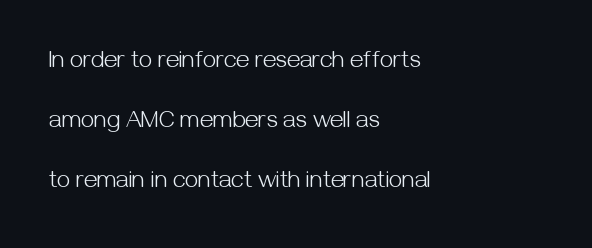
The strokes are not fattened; the text isn't bold. The vertical gap from one line to the next is large. This sample is left-justified, so line endings fall wherever the words run out. Letters rest on an invisible, unmarked baseline. This sample uses an upright cut, with every glyph sitting square on the baseline. Tracking value appears to be zero — textbook default spacing.
